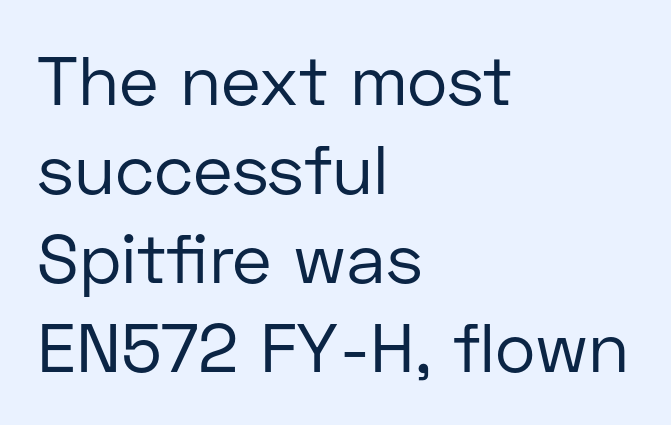
{"serif": "no", "italic": "no", "bold": "no", "weight": "regular", "width": "normal", "stroke_contrast": "low", "x_height": "medium", "monospaced": "no", "underline": "no", "align": "left", "line_spacing": "normal", "line_spacing_ratio": 1.29, "letter_spacing": "normal", "letter_spacing_em": 0.0, "glyph_px": 69}
